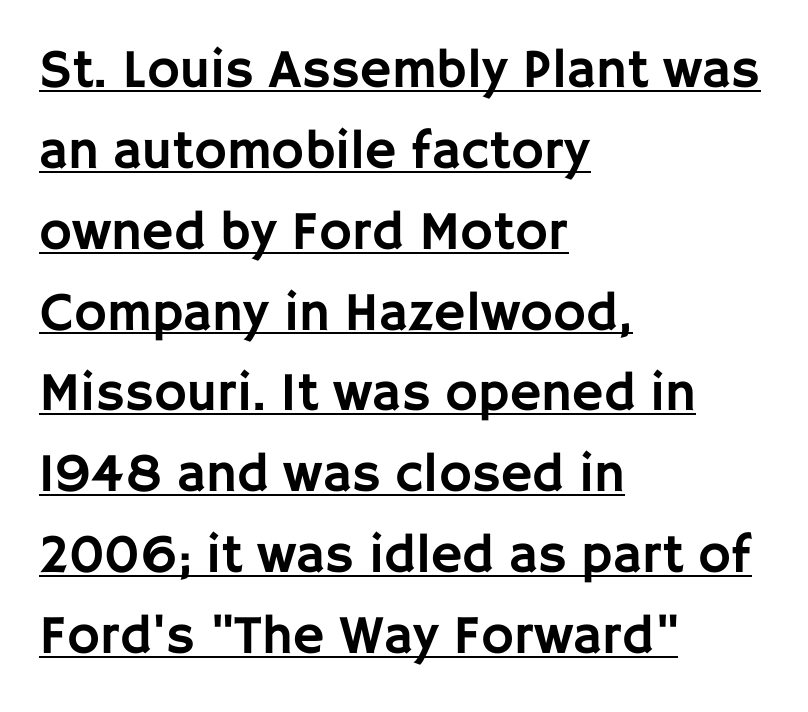
{"serif": "no", "italic": "no", "width": "normal", "stroke_contrast": "low", "x_height": "large", "monospaced": "no", "underline": "yes", "align": "left", "line_spacing": "normal", "line_spacing_ratio": 1.47, "letter_spacing": "normal", "letter_spacing_em": 0.0, "glyph_px": 55}
